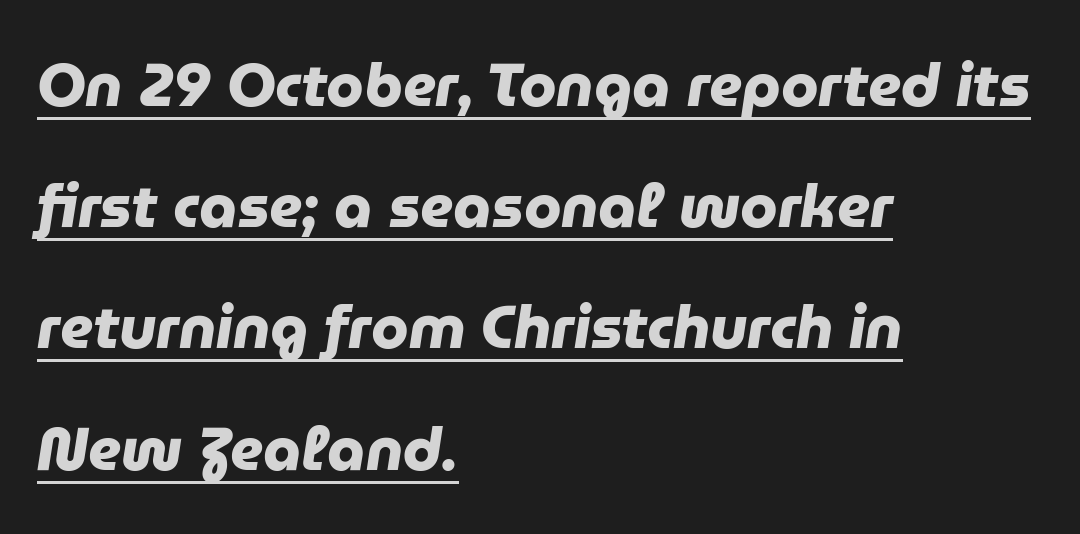
The sample has been set heavy, in full bold. Baseline-to-baseline distance is far greater than the letter height. These lines stack with their left ends in a neat column. This sample has the flowing, uneven cadence of proportional lettering. Decoration check: the copy is underlined. What stands out about the letter spacing? Nothing — it is the standard amount.
